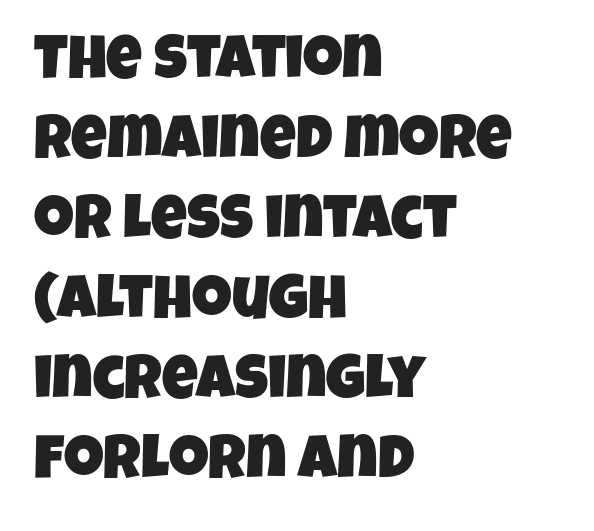
The image shows 62 px condensed sans-serif type; set left-aligned, normal line spacing (1.29x), normal letter spacing, not underlined; low stroke contrast and a large x-height.
